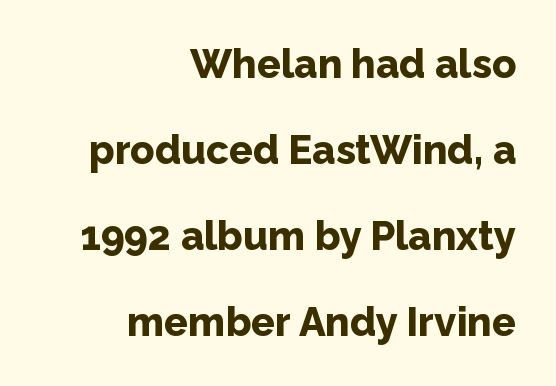
Quick note: not italic, upright. Is there much room between lines? Yes — plenty of vertical air separates them. The compositor pushed each line to the right boundary. Observe the ordinary spacing: letters are neighbours, not strangers. Check the space under the baseline: it is left empty.
